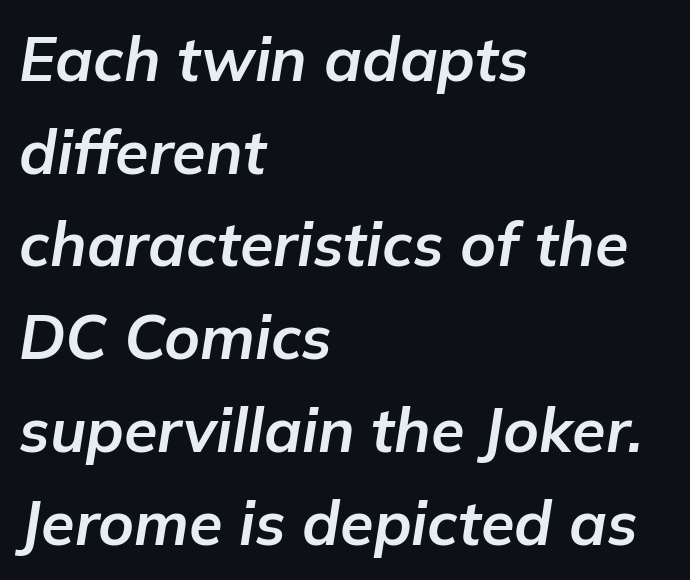
Each letter keeps its own natural width here, so spacing adapts to shape. Check the space under the baseline: it is left empty. These lines keep a tight, regular rhythm from letter to letter. The rendering uses a bold face; every stroke is thick and dark. Compared with typical paragraphs, the rows here are spaced about the same.
